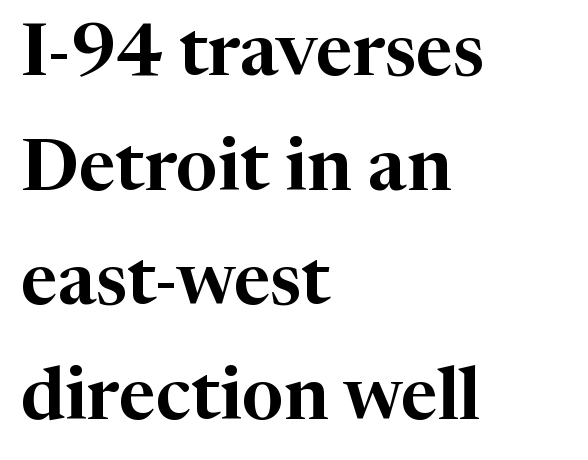
{"serif": "yes", "italic": "no", "width": "normal", "stroke_contrast": "high", "x_height": "medium", "monospaced": "no", "underline": "no", "align": "left", "line_spacing": "normal", "line_spacing_ratio": 1.57, "letter_spacing": "normal", "letter_spacing_em": 0.0, "glyph_px": 73}
